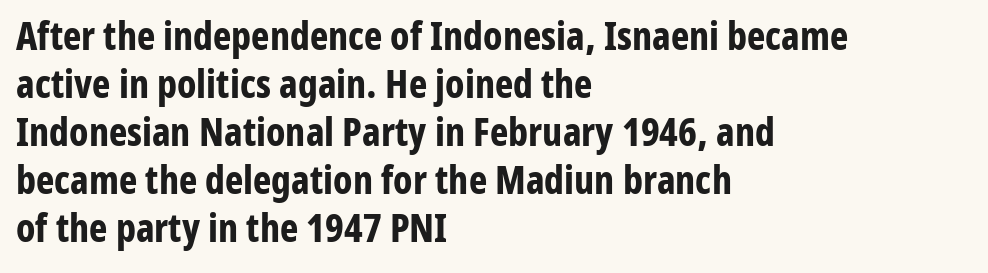
The image shows 39 px bold, condensed sans-serif type, upright; set left-aligned, line spacing 1.23x, normal letter spacing, not underlined; low stroke contrast and a medium x-height.
